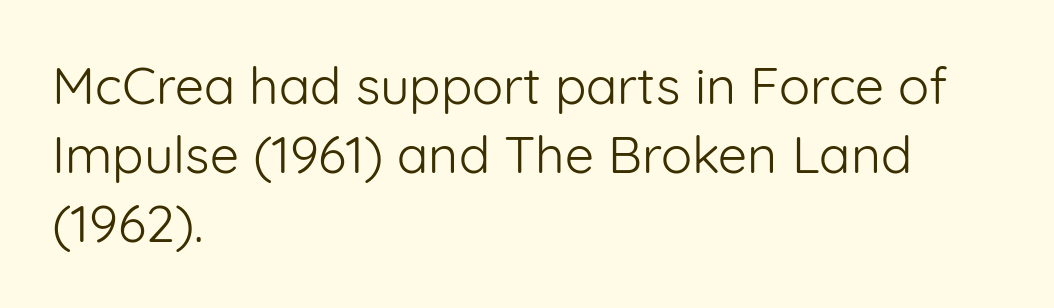
{"serif": "no", "italic": "no", "bold": "no", "weight": "light", "width": "normal", "stroke_contrast": "low", "x_height": "medium", "monospaced": "no", "underline": "no", "align": "left", "line_spacing": "normal", "line_spacing_ratio": 1.33, "letter_spacing": "normal", "letter_spacing_em": 0.0, "glyph_px": 52}
